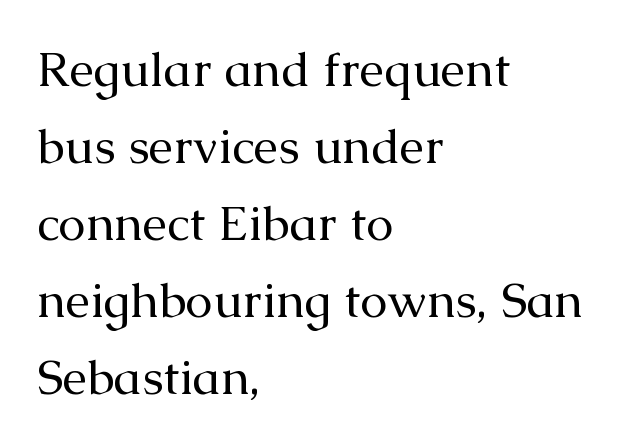
{"serif": "yes", "italic": "no", "bold": "no", "weight": "regular", "width": "normal", "stroke_contrast": "medium", "x_height": "medium", "monospaced": "no", "underline": "no", "align": "left", "line_spacing": "normal", "line_spacing_ratio": 1.57, "letter_spacing": "normal", "letter_spacing_em": 0.0, "glyph_px": 49}
